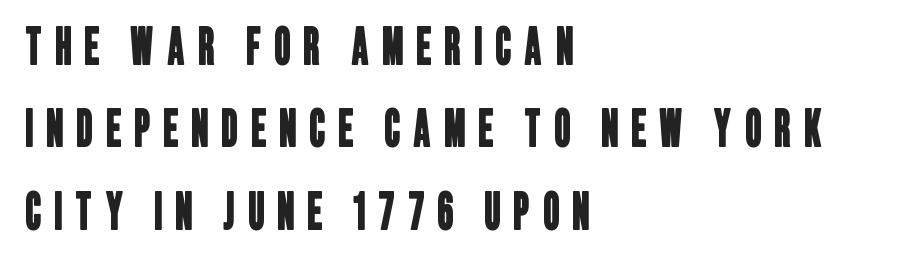
{"serif": "no", "width": "condensed", "stroke_contrast": "low", "x_height": "large", "monospaced": "no", "underline": "no", "align": "left", "line_spacing": "normal", "line_spacing_ratio": 1.65, "letter_spacing": "wide", "letter_spacing_em": 0.27, "glyph_px": 50}
